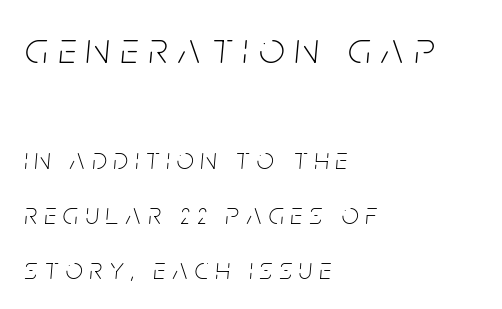
This layout puts the oversized block above and the modest block below. The zone under the glyphs is completely vacant. The cut favours lightness, reaching ordinary text weight at its darkest. Visually the block forms a straight wall on the left and a jagged coastline on the right. This sample has the flowing, uneven cadence of proportional lettering.
